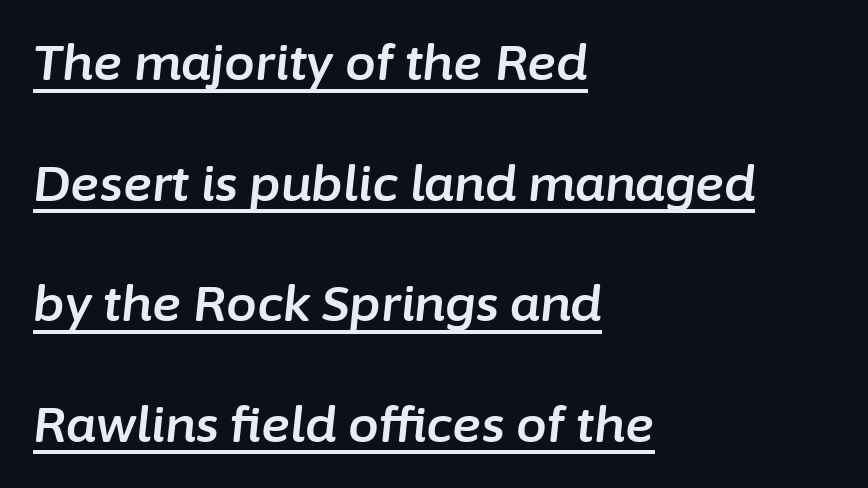
The paragraph shown leans on its left margin. Nobody touched the tracking dial on this one. Like a heading marked for emphasis, these lines bear an underscore. This sample has the flowing, uneven cadence of proportional lettering. Line spacing here is loose. Every character sits at an angle, as italics do.
